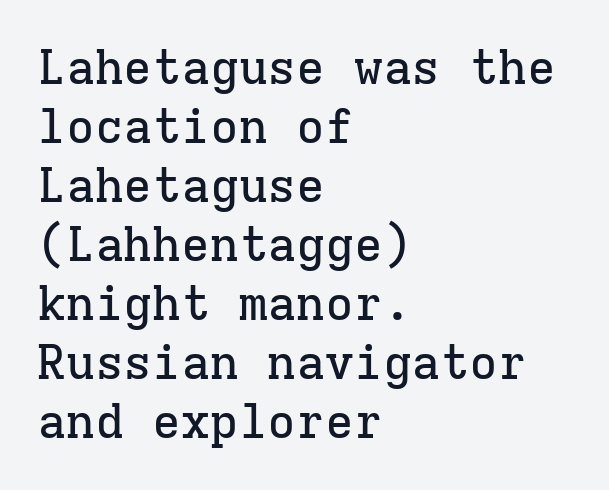
The text block is weighted toward the left margin, trailing off unevenly rightward. Letterform terminals end in serifs throughout the passage. In terms of letterspacing, this is plain default setting. The letters march in equal steps, a hallmark of fixed-pitch type. When letters stand straight like this, we call the style roman or upright. Has an underline been added? It has not.
